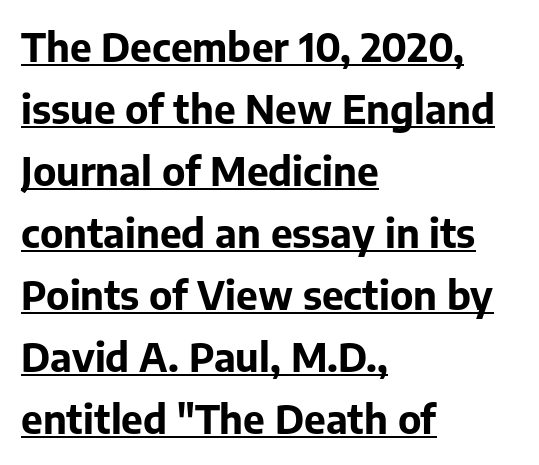
Q: Is the text bold? A: Yes.
Q: Is the text italic (slanted)? A: No, it is upright.
Q: Is the typeface a serif or a sans-serif typeface? A: Sans-serif.
Q: Is the text underlined? A: Yes.
Q: How is the paragraph aligned? A: Left-aligned.
Q: Is the spacing between letters normal or unusually wide? A: Normal.
Q: Is the spacing between lines tight, normal or loose? A: Normal.
Q: Width (condensed, normal, or wide)? A: Normal.
Q: Stroke contrast? A: Low.
Q: x-height? A: Medium.
Q: Monospaced? A: No.
